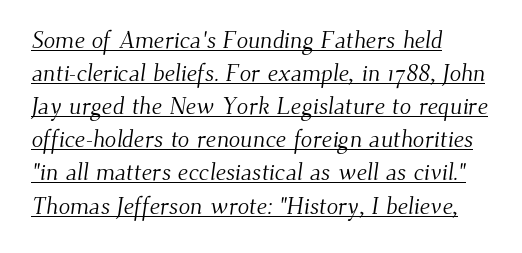
The image shows 24 px text type; set left-aligned, normal line spacing (1.38x), normal letter spacing, underlined.
